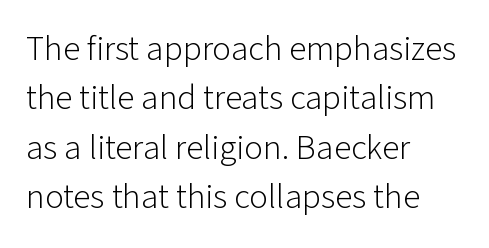
If you drew a ruler down the left edge, every line would touch it. The letters advance in unequal steps, a hallmark of proportional type. The lines sit at an ordinary, default distance from one another. Posture: vertical.
